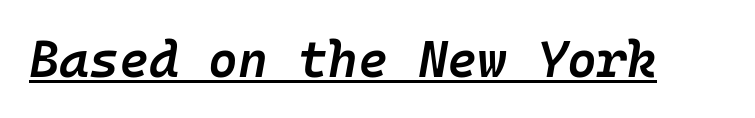
Q: Is the text bold? A: Semi-bold.
Q: Is the text italic (slanted)? A: Yes, it leans right by about 10 degrees.
Q: Is the text underlined? A: Yes.
Q: Is the spacing between letters normal or unusually wide? A: Normal.
Q: Width (condensed, normal, or wide)? A: Normal.
Q: Stroke contrast? A: Low.
Q: x-height? A: Medium.
Q: Monospaced? A: Yes.
